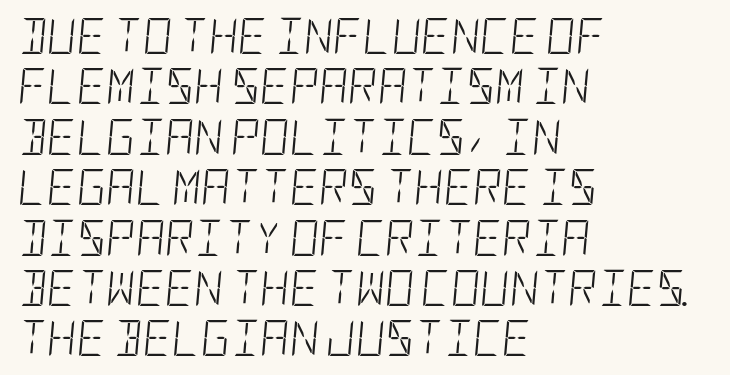
Line spacing here is normal. Each line starts at the same left margin while the right side varies. The typography opts for an oblique posture over an upright one. The font sits on the lighter half of the weight spectrum, regular included. Nothing unusual about the tracking: characters are spaced as the font intends.
